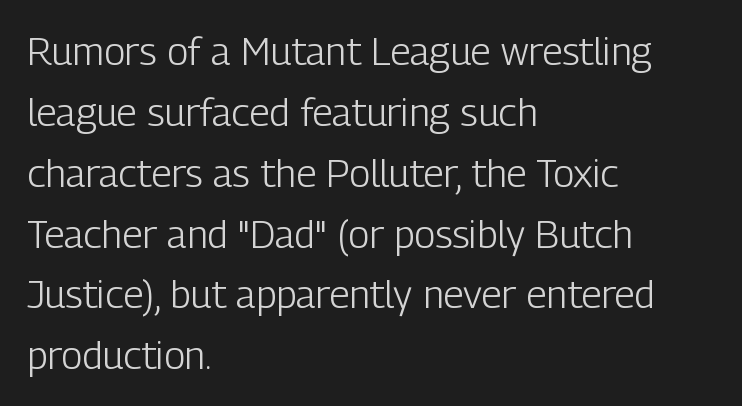
The image shows 39 px light, condensed sans-serif type, upright; set left-aligned, normal line spacing (1.56x), normal letter spacing, not underlined; low stroke contrast and a medium x-height.
